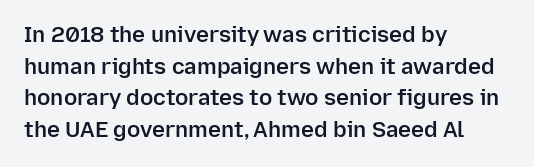
{"italic": "no", "bold": "semi", "underline": "no", "align": "left", "line_spacing": "normal", "line_spacing_ratio": 1.44, "letter_spacing": "normal", "letter_spacing_em": 0.0, "glyph_px": 22}
